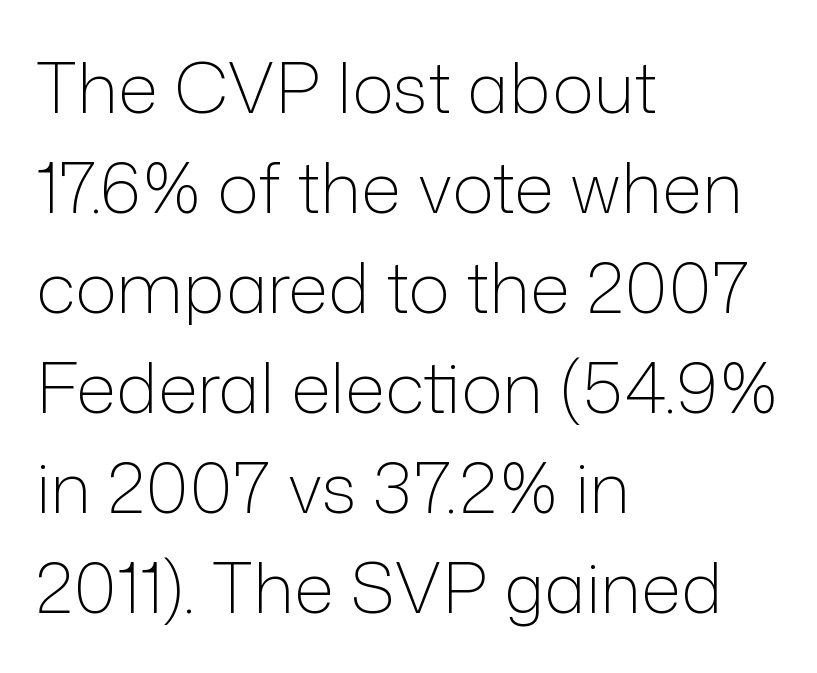
Q: Is the text bold? A: No.
Q: Is the text italic (slanted)? A: No, it is upright.
Q: Is the typeface a serif or a sans-serif typeface? A: Sans-serif.
Q: Is the text underlined? A: No.
Q: How is the paragraph aligned? A: Left-aligned.
Q: Is the spacing between letters normal or unusually wide? A: Normal.
Q: Is the spacing between lines tight, normal or loose? A: Normal.
Q: Width (condensed, normal, or wide)? A: Normal.
Q: Stroke contrast? A: Low.
Q: x-height? A: Medium.
Q: Monospaced? A: No.
